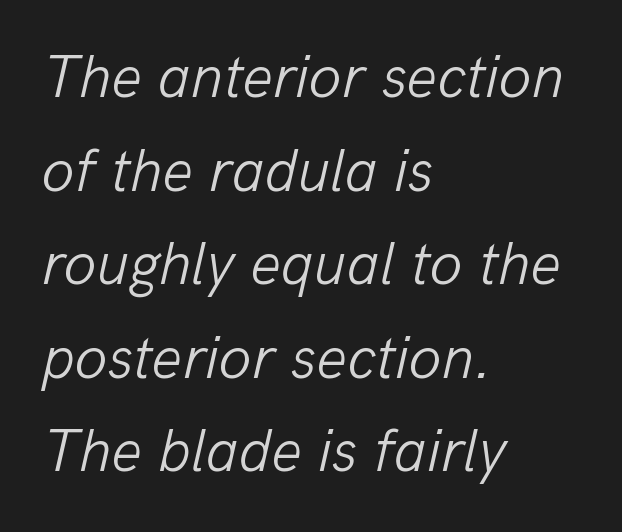
The image shows 60 px light type, italic (leaning right); set left-aligned, normal line spacing (1.56x), normal letter spacing, not underlined; low stroke contrast and a medium x-height.
